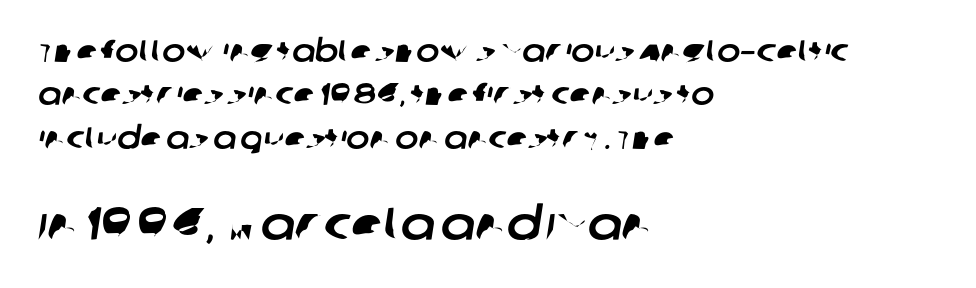
The image shows 46 px sans-serif type; set left-aligned, normal line spacing (1.4x), normal letter spacing, not underlined; the second (bottom) block is 1.48x larger; low stroke contrast and a large x-height.
